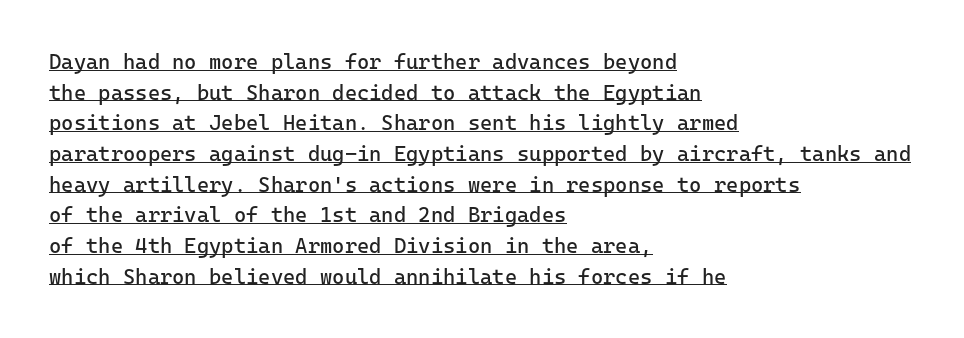
The image shows 21 px text type, upright; set left-aligned, normal line spacing (1.46x), normal letter spacing, underlined.
